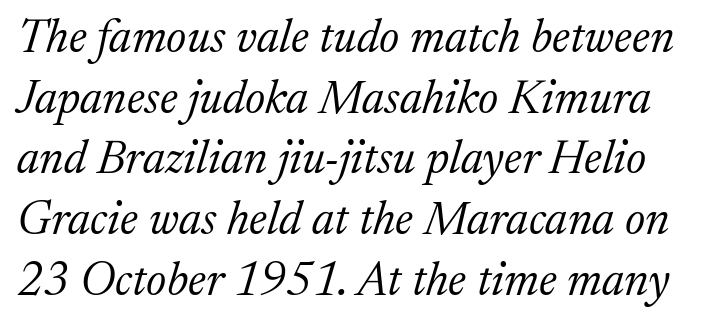
Italic: yes, the glyphs are oblique. Spacing verdict: proportional, widths tailored to each character. Caption: standard tracking, unaltered. Descenders are the only things crossing below the line. A quiet, ordinary-to-light weight characterises the typeface.
